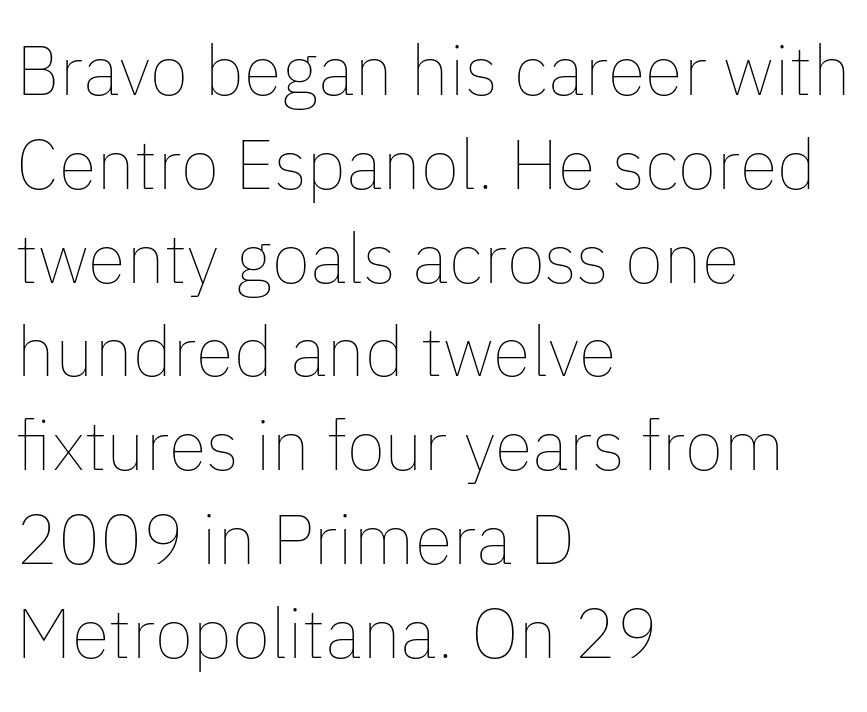
{"italic": "no", "bold": "no", "weight": "thin", "width": "normal", "stroke_contrast": "low", "x_height": "medium", "monospaced": "no", "underline": "no", "align": "left", "line_spacing": "normal", "line_spacing_ratio": 1.34, "letter_spacing": "normal", "letter_spacing_em": 0.0, "glyph_px": 70}
